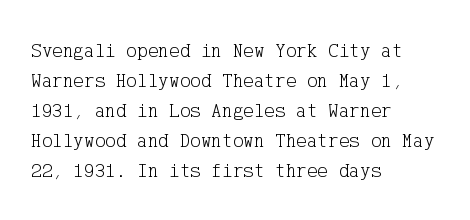
Q: Is the text bold? A: No.
Q: Is the text italic (slanted)? A: No, it is upright.
Q: Is the text underlined? A: No.
Q: How is the paragraph aligned? A: Left-aligned.
Q: Is the spacing between letters normal or unusually wide? A: Normal.
Q: Is the spacing between lines tight, normal or loose? A: Normal.
